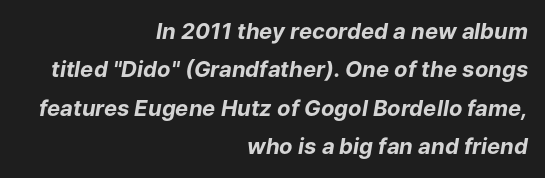
Q: Is the text bold? A: Yes.
Q: Is the text italic (slanted)? A: Yes, it leans right by about 9 degrees.
Q: Is the text underlined? A: No.
Q: How is the paragraph aligned? A: Right-aligned.
Q: Is the spacing between letters normal or unusually wide? A: Normal.
